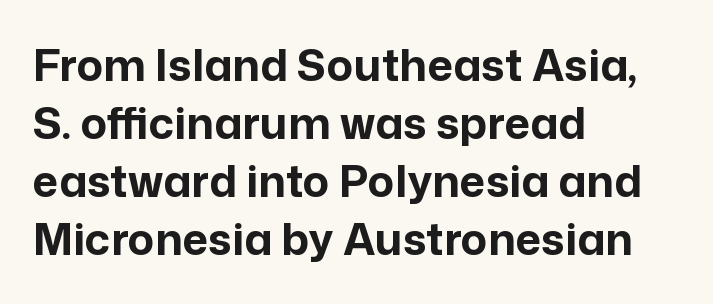
Q: Is the text bold? A: Yes.
Q: Is the text italic (slanted)? A: No, it is upright.
Q: Is the typeface a serif or a sans-serif typeface? A: Sans-serif.
Q: Is the text underlined? A: No.
Q: How is the paragraph aligned? A: Left-aligned.
Q: Is the spacing between letters normal or unusually wide? A: Normal.
Q: Is the spacing between lines tight, normal or loose? A: Normal.
Q: Width (condensed, normal, or wide)? A: Normal.
Q: Stroke contrast? A: Low.
Q: x-height? A: Medium.
Q: Monospaced? A: No.
